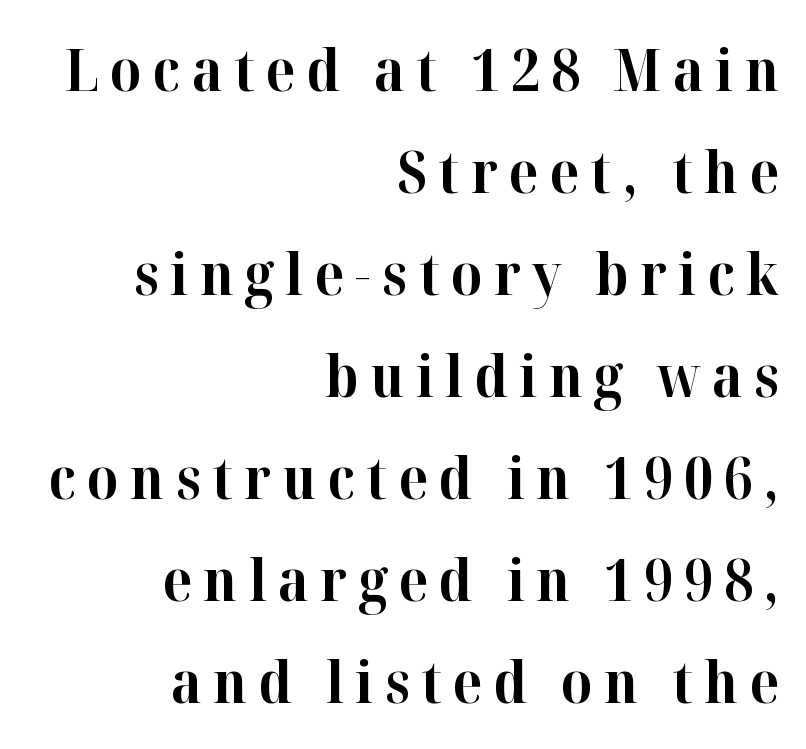
Q: Is the text bold? A: Yes.
Q: Is the text italic (slanted)? A: No, it is upright.
Q: Is the typeface a serif or a sans-serif typeface? A: Serif.
Q: Is the text underlined? A: No.
Q: How is the paragraph aligned? A: Right-aligned.
Q: Width (condensed, normal, or wide)? A: Normal.
Q: Stroke contrast? A: High.
Q: x-height? A: Medium.
Q: Monospaced? A: No.
